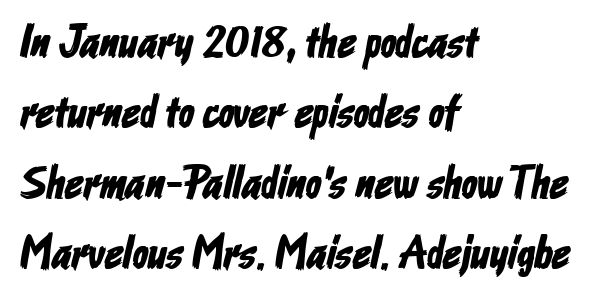
Reading down the block, your eye returns to a fixed left position each line. Here the designer chose a conventional face with non-uniform glyph widths. Compared with typical body copy, the letter spacing here is the same. Lines of text with bare space underneath. Type style note: lacks serifs.
